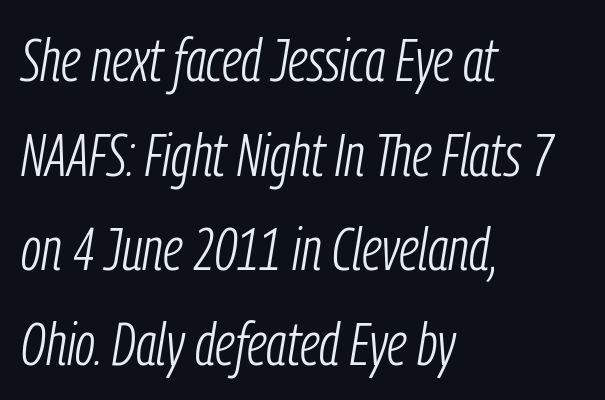
Q: Is the text bold? A: No.
Q: Is the text italic (slanted)? A: Yes, it leans right by about 9 degrees.
Q: Is the text underlined? A: No.
Q: How is the paragraph aligned? A: Left-aligned.
Q: Is the spacing between letters normal or unusually wide? A: Normal.
Q: Is the spacing between lines tight, normal or loose? A: Normal.
Q: Width (condensed, normal, or wide)? A: Condensed.
Q: Stroke contrast? A: Low.
Q: x-height? A: Medium.
Q: Monospaced? A: No.
